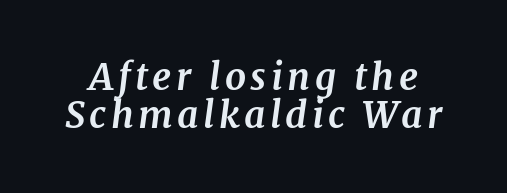
Q: Is the text bold? A: Yes.
Q: Is the text italic (slanted)? A: Yes, it leans right by about 7 degrees.
Q: Is the typeface a serif or a sans-serif typeface? A: Serif.
Q: Is the text underlined? A: No.
Q: Is the spacing between lines tight, normal or loose? A: Tight.
Q: Width (condensed, normal, or wide)? A: Normal.
Q: Stroke contrast? A: Medium.
Q: x-height? A: Medium.
Q: Monospaced? A: No.
